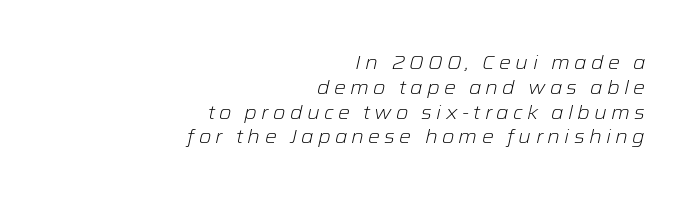
Italic: yes, the glyphs are oblique. Leftover space on each line is placed entirely before the opening word. No extra ink here — the face is not bold. This rendering features lettering with no underline. The gaps between neighbouring characters are conspicuously large.
